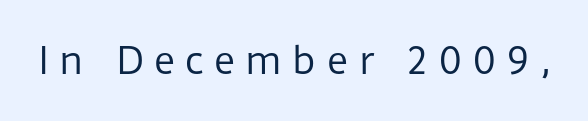
This rendering features lettering with no underline. The passage shown has open, widely tracked lettering throughout. When letters stand straight like this, we call the style roman or upright. Examine the stroke ends and you'll find no serifs. Do the characters align in a grid? No, the font is proportional. Is this a heavy cut? Hardly; it is regular or lighter.
